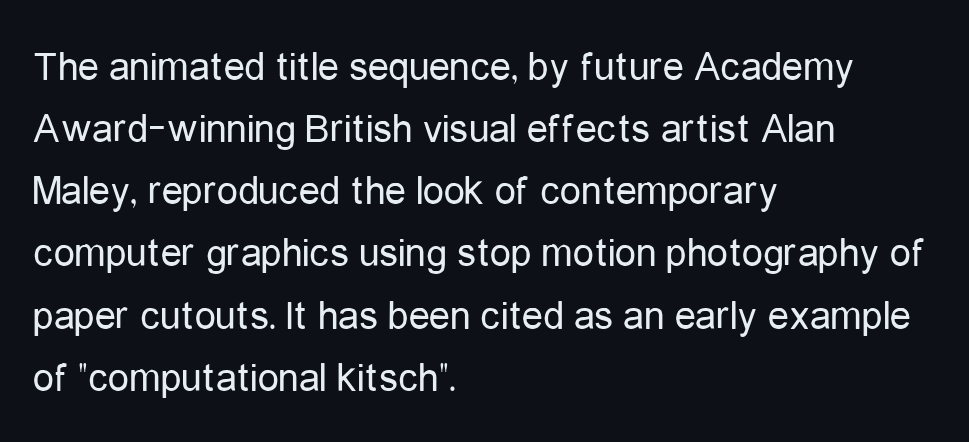
{"serif": "no", "italic": "no", "bold": "no", "weight": "regular", "width": "condensed", "stroke_contrast": "low", "x_height": "medium", "monospaced": "no", "underline": "no", "align": "left", "line_spacing": "normal", "line_spacing_ratio": 1.48, "letter_spacing": "normal", "letter_spacing_em": 0.0, "glyph_px": 42}
